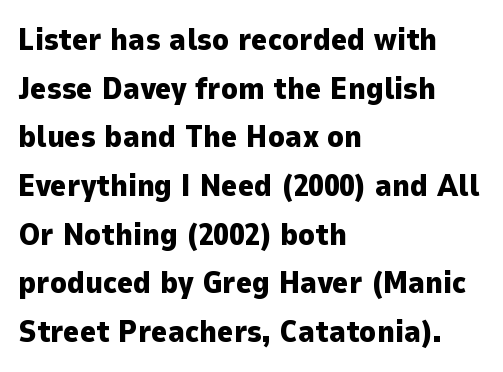
Q: Is the text bold? A: Yes.
Q: Is the text italic (slanted)? A: No, it is upright.
Q: Is the typeface a serif or a sans-serif typeface? A: Sans-serif.
Q: Is the text underlined? A: No.
Q: How is the paragraph aligned? A: Left-aligned.
Q: Is the spacing between letters normal or unusually wide? A: Normal.
Q: Is the spacing between lines tight, normal or loose? A: Normal.
Q: Width (condensed, normal, or wide)? A: Normal.
Q: Stroke contrast? A: Low.
Q: x-height? A: Medium.
Q: Monospaced? A: No.
